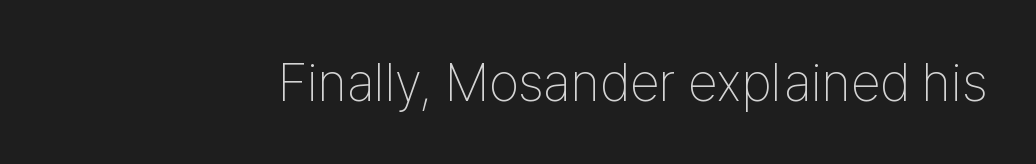
The designer went with a sans here, leaving each stem footless. Tracking value appears to be zero — textbook default spacing. This sample has the flowing, uneven cadence of proportional lettering. No letter is thick-stroked: the sample isn't bold. The letters stand upright; this is a roman face. The foot of each line stays bare and open.
